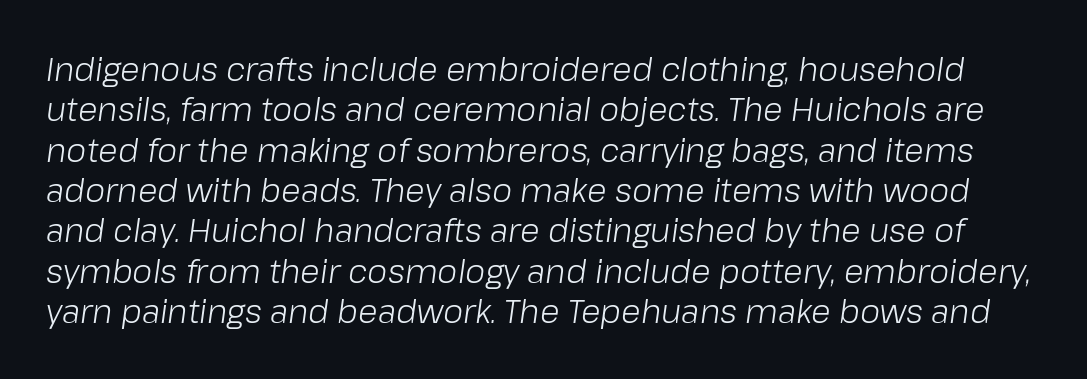
{"italic": "yes", "lean": "right", "slant_degrees": 8, "bold": "no", "weight": "light", "width": "normal", "stroke_contrast": "low", "x_height": "medium", "monospaced": "no", "underline": "no", "line_spacing": "normal", "line_spacing_ratio": 1.26, "letter_spacing": "normal", "letter_spacing_em": 0.0, "glyph_px": 32}
